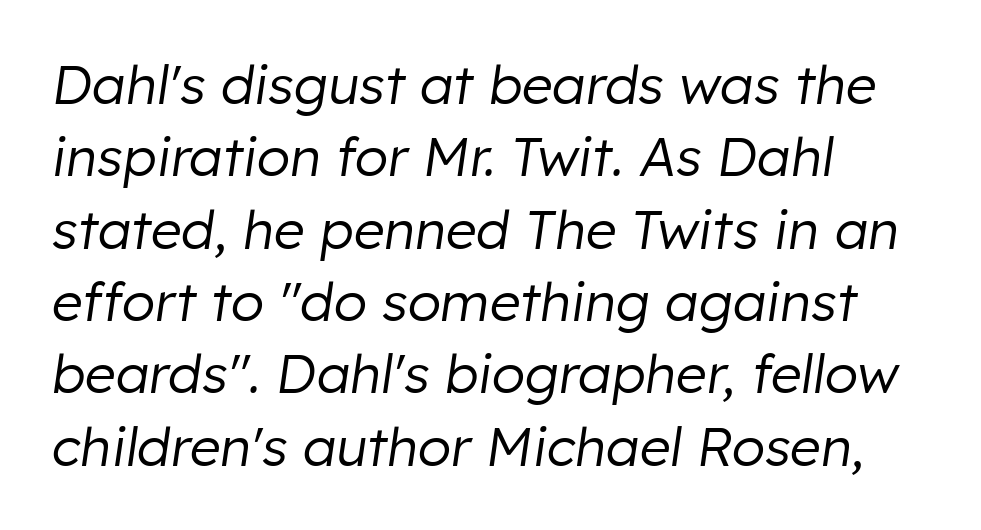
The rendering uses natural spacing where letterforms have individual widths. The font's italic variant was chosen for this text. The lines are quadded left. Does the leading feel generous? No, just average. The baseline area is clear. This rendering leaves character spacing at its baseline value.
